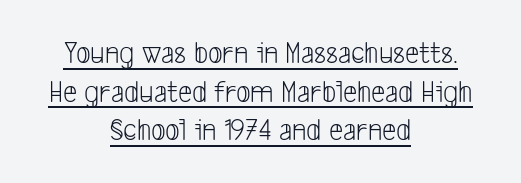
Q: Is the text bold? A: No.
Q: Is the typeface a serif or a sans-serif typeface? A: Sans-serif.
Q: Is the text underlined? A: Yes.
Q: How is the paragraph aligned? A: Centered.
Q: Is the spacing between letters normal or unusually wide? A: Normal.
Q: Width (condensed, normal, or wide)? A: Condensed.
Q: Stroke contrast? A: Low.
Q: x-height? A: Medium.
Q: Monospaced? A: No.
